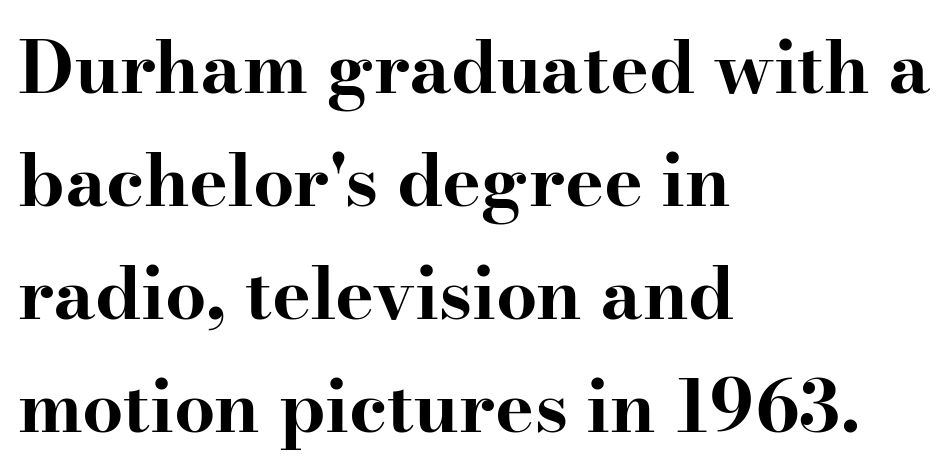
{"serif": "yes", "italic": "no", "bold": "yes", "weight": "bold", "width": "wide", "stroke_contrast": "high", "x_height": "small", "monospaced": "no", "underline": "no", "align": "left", "line_spacing": "normal", "line_spacing_ratio": 1.55, "letter_spacing": "normal", "letter_spacing_em": 0.0, "glyph_px": 73}
